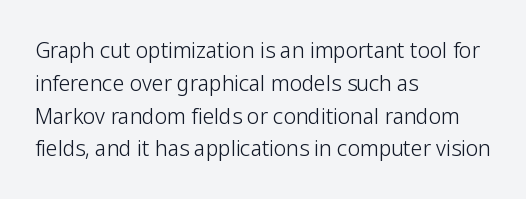
The image shows 21 px text type, upright; set left-aligned, normal line spacing (1.56x), normal letter spacing, not underlined.
